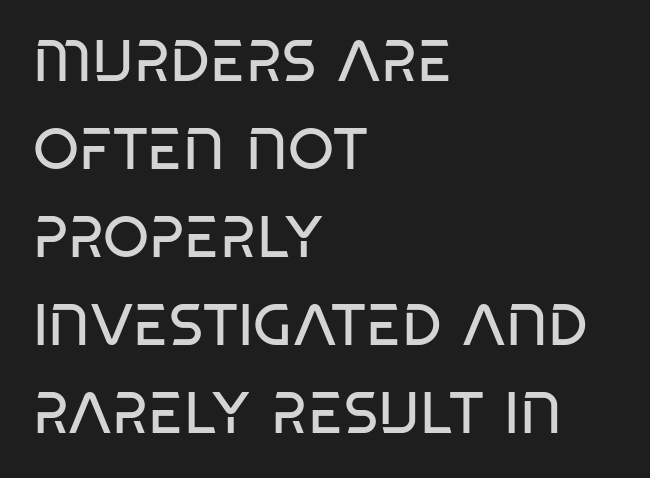
{"serif": "no", "italic": "no", "bold": "no", "weight": "regular", "width": "condensed", "stroke_contrast": "low", "x_height": "large", "monospaced": "no", "underline": "no", "align": "left", "line_spacing": "normal", "line_spacing_ratio": 1.49, "letter_spacing": "normal", "letter_spacing_em": 0.0, "glyph_px": 59}
